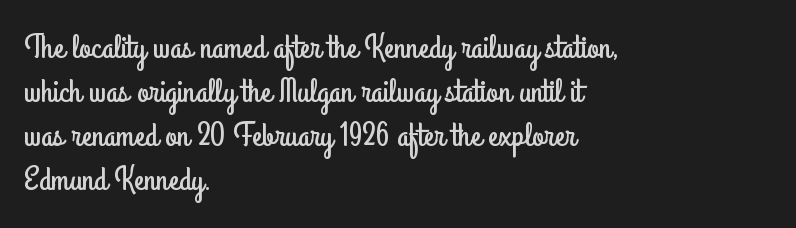
The image shows 34 px condensed sans-serif type; set left-aligned, normal line spacing (1.29x), normal letter spacing, not underlined; low stroke contrast and a small x-height.
